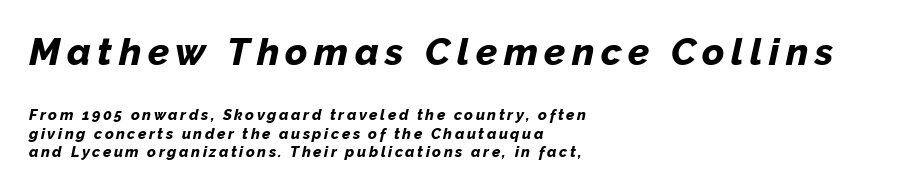
Q: Is the text bold? A: Yes.
Q: Is the text italic (slanted)? A: Yes, it leans right by about 12 degrees.
Q: Is the text underlined? A: No.
Q: How is the paragraph aligned? A: Left-aligned.
Q: Which block of text is set in a larger size, the first (top) or the second (bottom)? A: The first (top) one.
Q: Width (condensed, normal, or wide)? A: Normal.
Q: Stroke contrast? A: Low.
Q: x-height? A: Medium.
Q: Monospaced? A: No.
